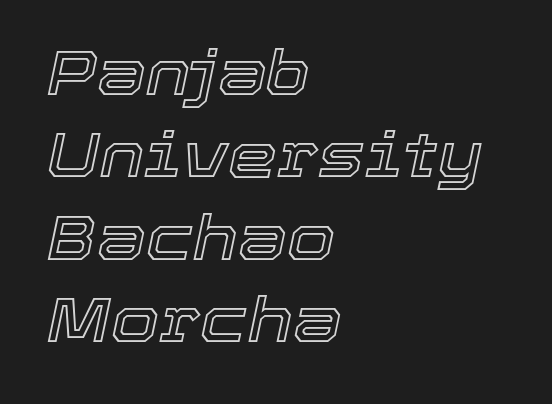
The image shows 62 px text type, italic (leaning right); set left-aligned, normal line spacing (1.33x), normal letter spacing, not underlined; a medium x-height.
